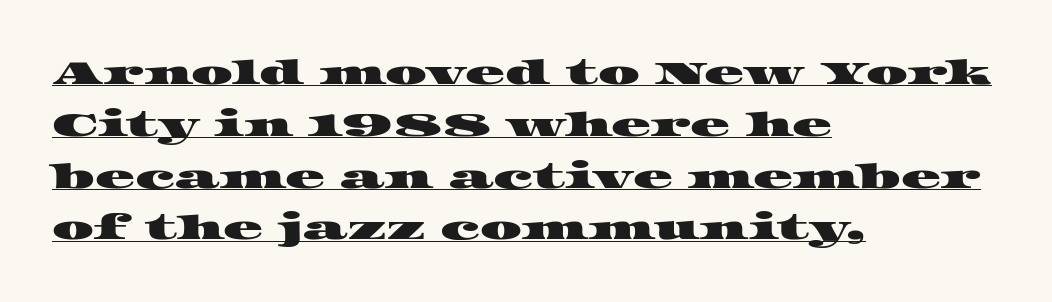
The image shows 33 px wide serif type; set left-aligned, normal line spacing (1.57x), normal letter spacing, underlined; high stroke contrast and a large x-height.
